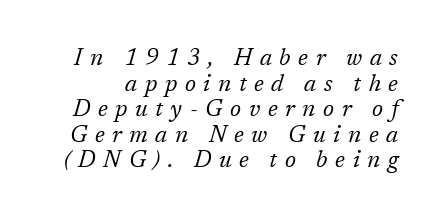
Q: Is the text bold? A: No.
Q: Is the text italic (slanted)? A: Yes, it leans right by about 17 degrees.
Q: Is the text underlined? A: No.
Q: Is the spacing between letters normal or unusually wide? A: Unusually wide.
Q: Is the spacing between lines tight, normal or loose? A: Tight.
